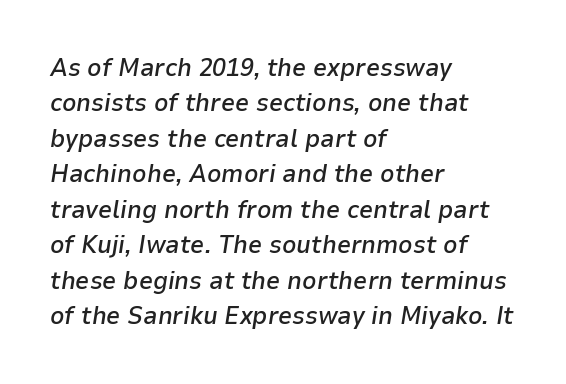
The image shows 25 px text type, italic (leaning right); set left-aligned, normal line spacing (1.42x), normal letter spacing, not underlined.
